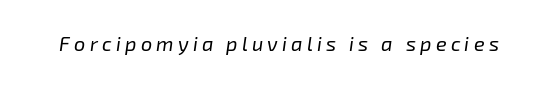
Stems here are at most as thick as an everyday book face. Italic? Definitely — the glyphs are oblique. In terms of letterspacing, this is a distinctly airy, spread setting. A clean baseline with only descenders dipping below it.
